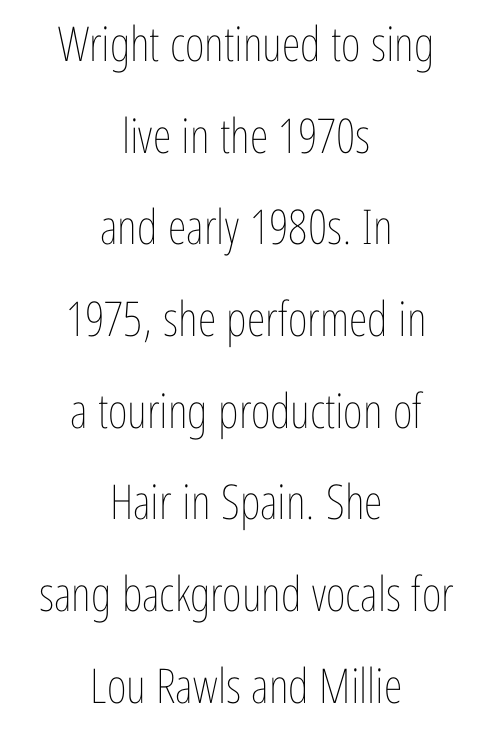
The space between consecutive lines is lavish. The letters look calm and open, with moderate or lighter stems. Any mark beneath the type? The region is blank. Every character sits straight up, as roman type does. This rendering uses center alignment, leaving both contours irregular but symmetric. Compared with typical body copy, the letter spacing here is the same.
